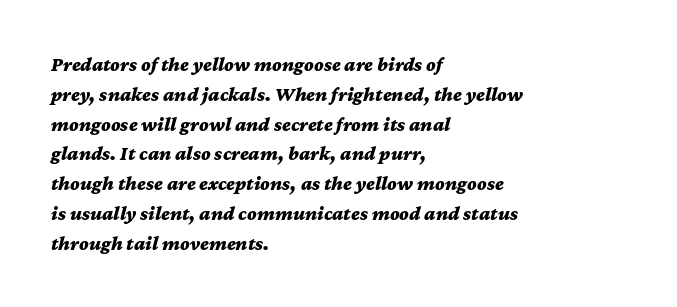
Words appear dense and cohesive because spacing is normal. Anything drawn beneath the words? Only blank space. Regular leading. Students, this is bold: see how much ink each stroke carries.
